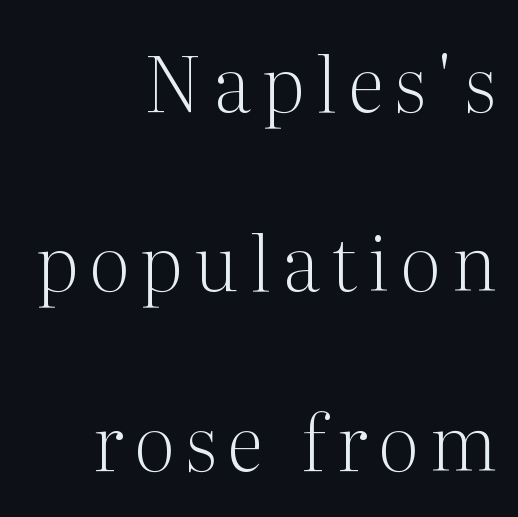
{"serif": "yes", "italic": "no", "bold": "no", "weight": "light", "width": "normal", "stroke_contrast": "medium", "x_height": "medium", "monospaced": "no", "underline": "no", "align": "right", "line_spacing": "loose", "line_spacing_ratio": 2.36, "glyph_px": 76}
